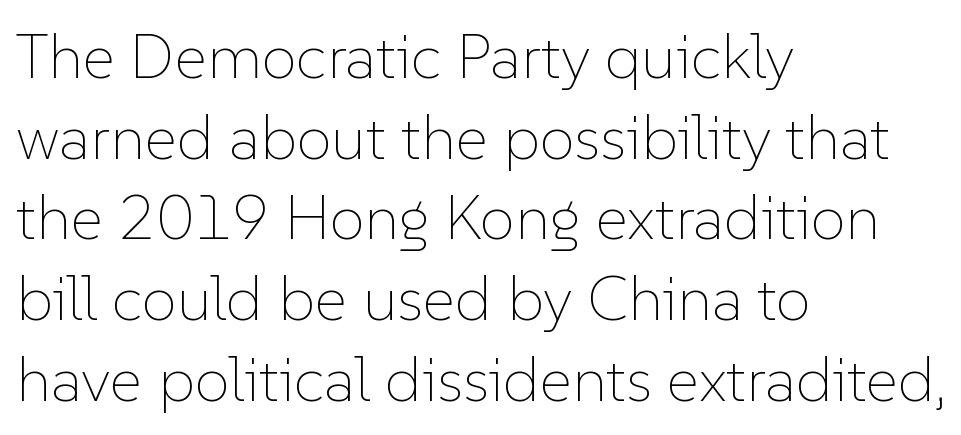
This sample is left-justified, so line endings fall wherever the words run out. No letter is thick-stroked: the sample isn't bold. Horizontal bands of white between lines are of average thickness. Vertical strokes here are truly vertical. Character widths vary here, with narrow letters taking less room than wide ones. Decoration check: the copy has no underline.
